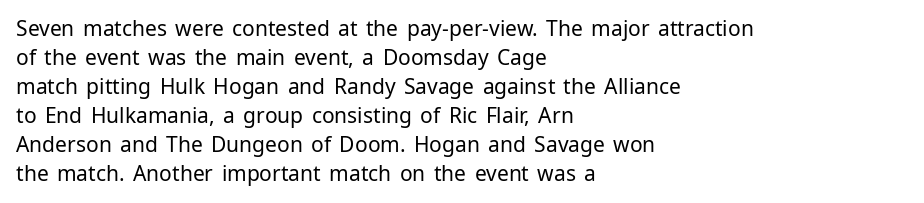
{"italic": "no", "bold": "no", "underline": "no", "align": "left", "line_spacing": "normal", "line_spacing_ratio": 1.38, "letter_spacing": "normal", "letter_spacing_em": 0.0, "glyph_px": 21}
